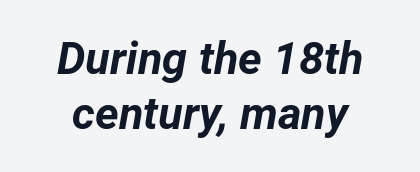
The image shows 45 px bold type, italic (leaning right); set line spacing 1.22x, normal letter spacing, not underlined; low stroke contrast and a medium x-height.
